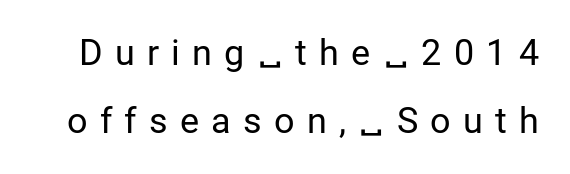
{"serif": "no", "italic": "no", "bold": "no", "weight": "regular", "width": "normal", "stroke_contrast": "low", "x_height": "medium", "monospaced": "no", "underline": "no", "line_spacing_ratio": 1.89, "letter_spacing": "wide", "letter_spacing_em": 0.34, "glyph_px": 36}
